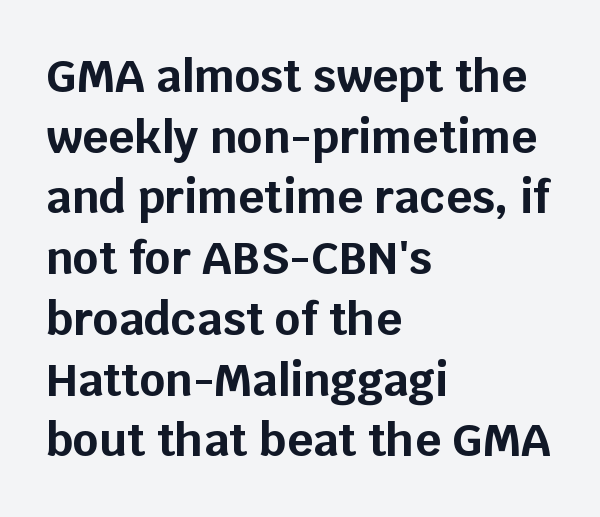
{"serif": "no", "italic": "no", "bold": "yes", "weight": "bold", "width": "normal", "stroke_contrast": "low", "x_height": "large", "monospaced": "no", "underline": "no", "align": "left", "line_spacing": "normal", "line_spacing_ratio": 1.35, "letter_spacing": "normal", "letter_spacing_em": 0.0, "glyph_px": 45}
